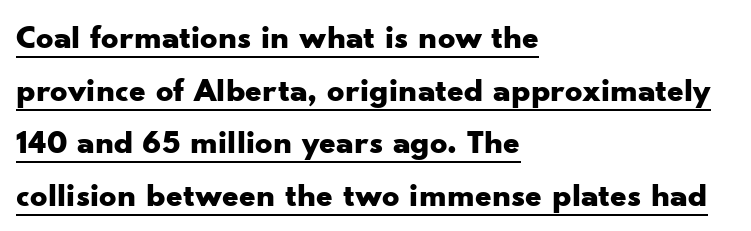
Leading matches the norm, producing a regular column. These lines are set flush left with a ragged right edge. Serif or sans? Sans — the stroke terminals are bare. Weight: bold.
